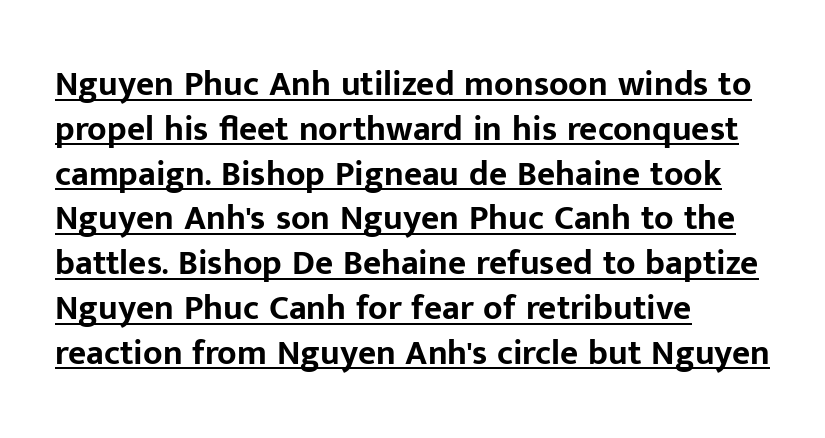
Q: Is the text bold? A: Yes.
Q: Is the text italic (slanted)? A: No, it is upright.
Q: Is the typeface a serif or a sans-serif typeface? A: Sans-serif.
Q: Is the text underlined? A: Yes.
Q: How is the paragraph aligned? A: Left-aligned.
Q: Is the spacing between letters normal or unusually wide? A: Normal.
Q: Is the spacing between lines tight, normal or loose? A: Normal.
Q: Width (condensed, normal, or wide)? A: Normal.
Q: Stroke contrast? A: Low.
Q: x-height? A: Medium.
Q: Monospaced? A: No.
